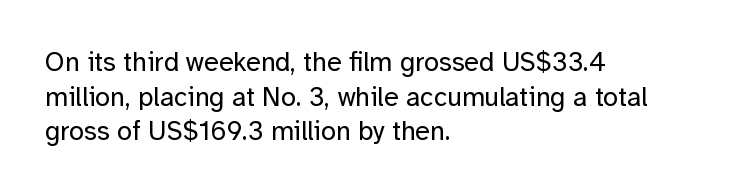
The block of text has a typical density, with ordinary space between rows. Which margin do the lines hug? The left one — the right edge is uneven. The space directly below the letters is spotless. This is the regular roman posture of the typeface. Does extra space separate the letters? No, they use regular spacing.
